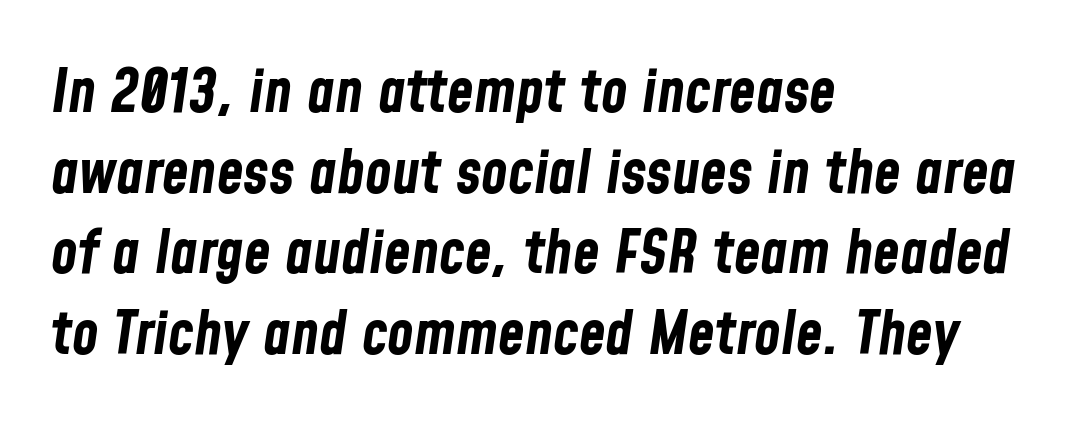
Every row of glyphs begins at an identical x-position on the left. Chunky letters — that's bold for sure. Honestly, there is no underline to notice here at all. Style check: oblique.
